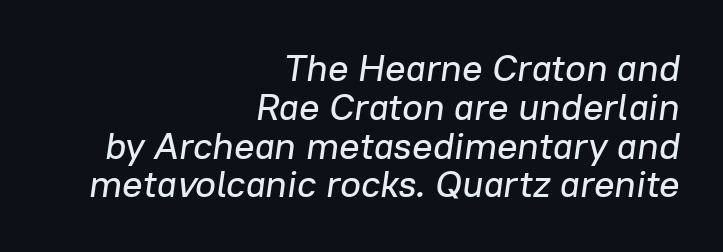
A typesetter would call this proportional, since set widths differ per character. Vertically, the passage feels compressed, each row crowding the next. Notice how the passage keeps a crisp vertical edge on the right only. Is the type slanted? Yes — the strokes lean at a clear angle. Plain, unruled lines of type. Inter-character spacing is left at the font's built-in metrics.
